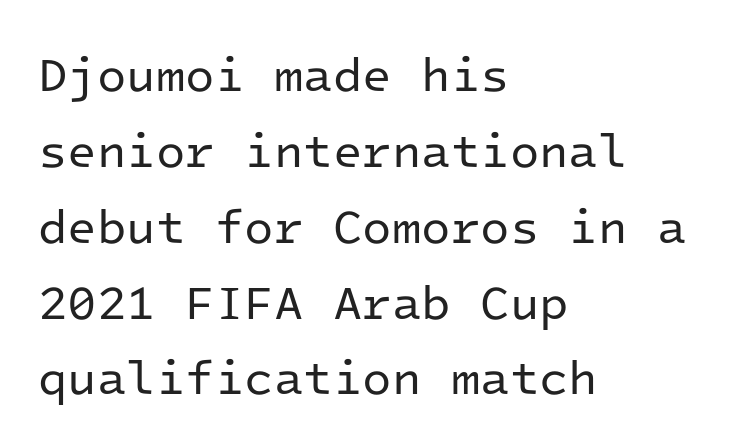
Ink coverage per letter is moderate at most. Look at the tracking — it's just the regular setting, nothing added. The lettering stays uniformly vertical, giving the passage a roman look. Descender tails drop into unmarked territory. Horizontally, the lines are justified to the leading edge only.
